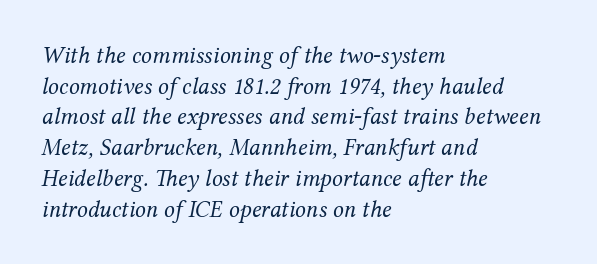
The image shows 24 px text type, italic (leaning right); set left-aligned, normal line spacing (1.28x), normal letter spacing, not underlined.
